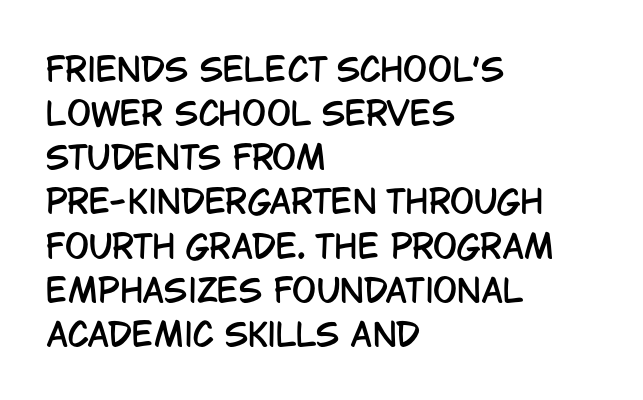
Q: Is the text italic (slanted)? A: No, it is upright.
Q: Is the typeface a serif or a sans-serif typeface? A: Sans-serif.
Q: Is the text underlined? A: No.
Q: How is the paragraph aligned? A: Left-aligned.
Q: Is the spacing between letters normal or unusually wide? A: Normal.
Q: Is the spacing between lines tight, normal or loose? A: Normal.
Q: Width (condensed, normal, or wide)? A: Condensed.
Q: Stroke contrast? A: Low.
Q: x-height? A: Large.
Q: Monospaced? A: No.
